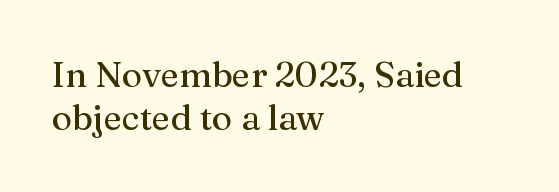
{"serif": "yes", "italic": "no", "width": "normal", "stroke_contrast": "medium", "x_height": "medium", "monospaced": "no", "underline": "no", "align": "left", "line_spacing_ratio": 1.23, "letter_spacing": "normal", "letter_spacing_em": 0.0, "glyph_px": 35}
